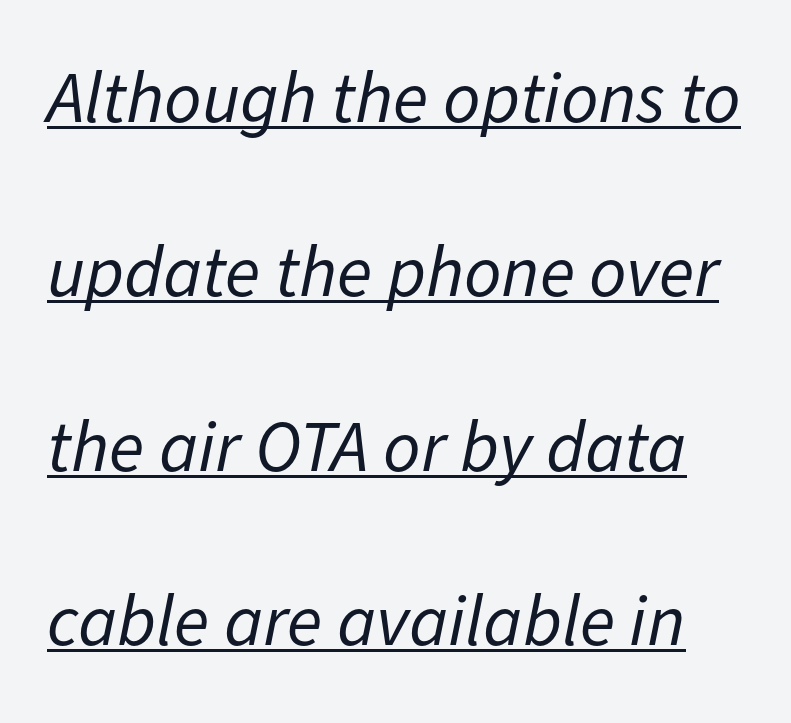
Compared with ordinary roman type, these characters are visibly tilted. The words here are underlined. The weight tops out at a normal text grade. Looks like regular typesetting: each glyph gets only the width it needs. Letter spacing: default. The line-height multiplier appears high, well above default.
